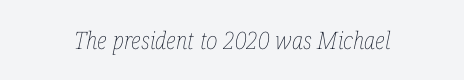
No extra tracking has been applied to these lines. Stems and bowls with no extra thickness — not bold. The whole block is typeset with a tilt. Beneath every word, the page is bare.
